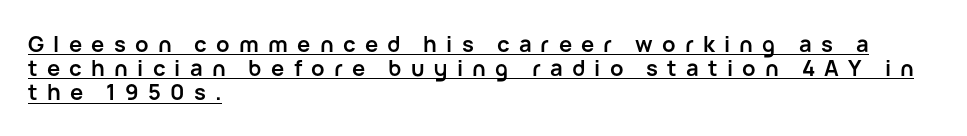
{"italic": "no", "bold": "yes", "underline": "yes", "align": "left", "line_spacing": "tight", "line_spacing_ratio": 1.1, "letter_spacing": "wide", "letter_spacing_em": 0.42, "glyph_px": 22}
